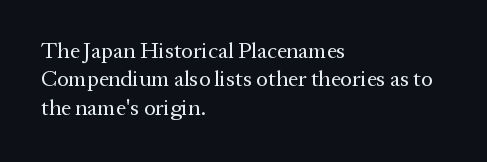
The image shows 22 px text type, upright; set left-aligned, normal line spacing (1.29x), normal letter spacing, not underlined.
